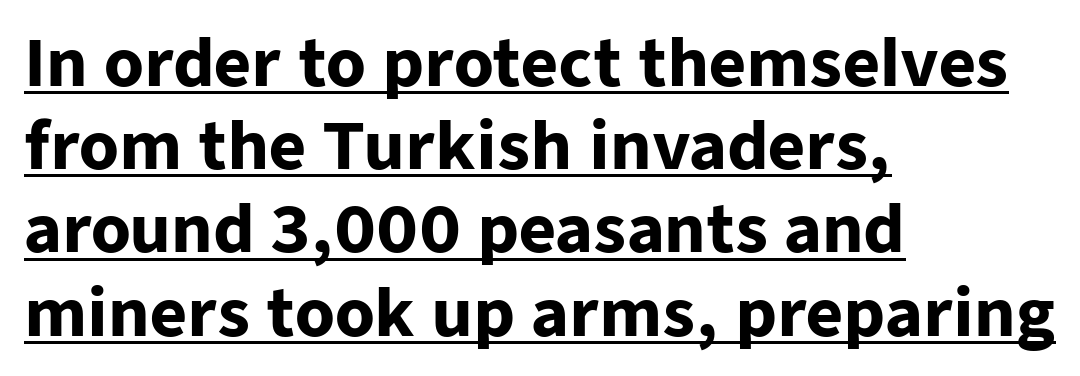
The image shows 64 px heavy sans-serif type, upright; set left-aligned, normal line spacing (1.3x), normal letter spacing, underlined; low stroke contrast and a medium x-height.
